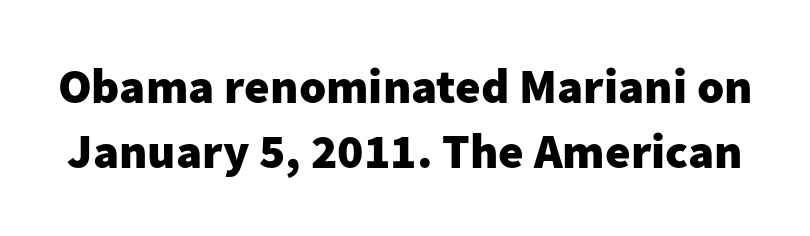
Glance below the letters and you will spot only blank space. Leading: standard. Grotesque or geometric, the face here clearly has no serifs. Each letter keeps its own natural width here, so spacing adapts to shape. A dark, heavy texture on the line: the type is bold.
